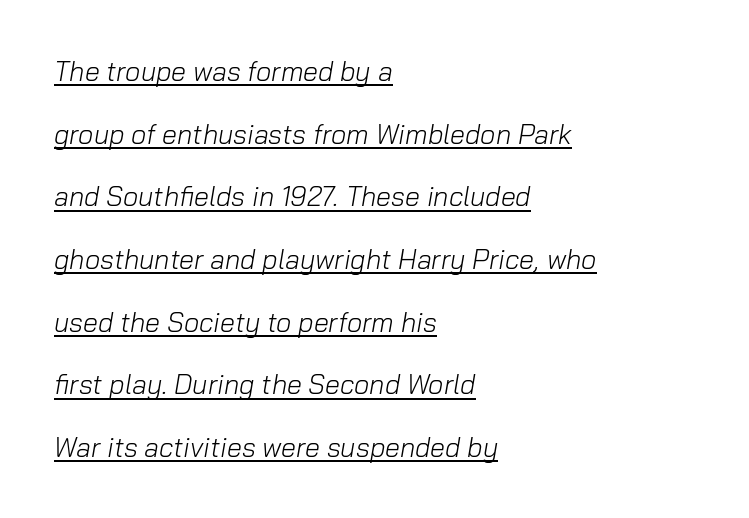
Q: Is the text bold? A: No.
Q: Is the text italic (slanted)? A: Yes, it leans right by about 10 degrees.
Q: Is the text underlined? A: Yes.
Q: How is the paragraph aligned? A: Left-aligned.
Q: Is the spacing between letters normal or unusually wide? A: Normal.
Q: Is the spacing between lines tight, normal or loose? A: Loose.
